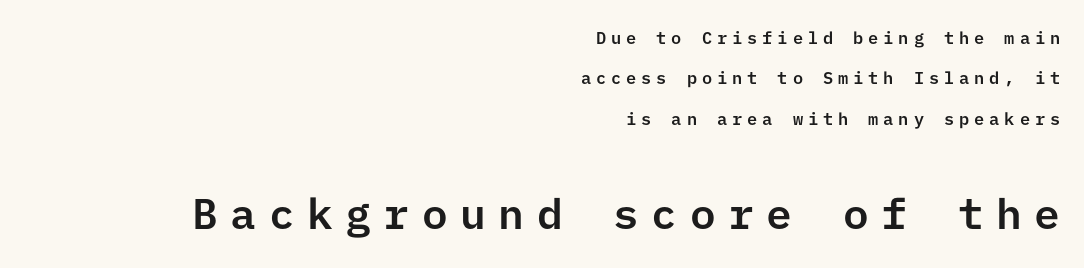
A clean baseline with only descenders dipping below it. Is the lower block the larger one? Yes — the lower block carries the bigger type. The typeface chosen for these lines omits serifs. The tracking reads as deliberately expanded to a designer's eye.
